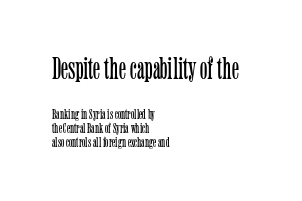
Q: Is the text bold? A: No.
Q: Is the text italic (slanted)? A: No, it is upright.
Q: Is the typeface a serif or a sans-serif typeface? A: Serif.
Q: Is the text underlined? A: No.
Q: How is the paragraph aligned? A: Left-aligned.
Q: Is the spacing between letters normal or unusually wide? A: Normal.
Q: Is the spacing between lines tight, normal or loose? A: Tight.
Q: Which block of text is set in a larger size, the first (top) or the second (bottom)? A: The first (top) one.
Q: Width (condensed, normal, or wide)? A: Condensed.
Q: Stroke contrast? A: Low.
Q: x-height? A: Medium.
Q: Monospaced? A: No.
